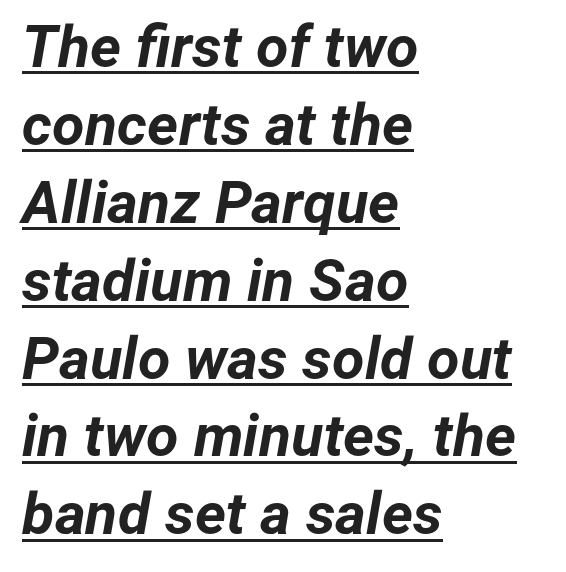
{"italic": "yes", "lean": "right", "slant_degrees": 12, "bold": "yes", "weight": "bold", "width": "normal", "stroke_contrast": "low", "x_height": "medium", "monospaced": "no", "underline": "yes", "align": "left", "line_spacing": "normal", "line_spacing_ratio": 1.32, "letter_spacing": "normal", "letter_spacing_em": 0.0, "glyph_px": 59}
